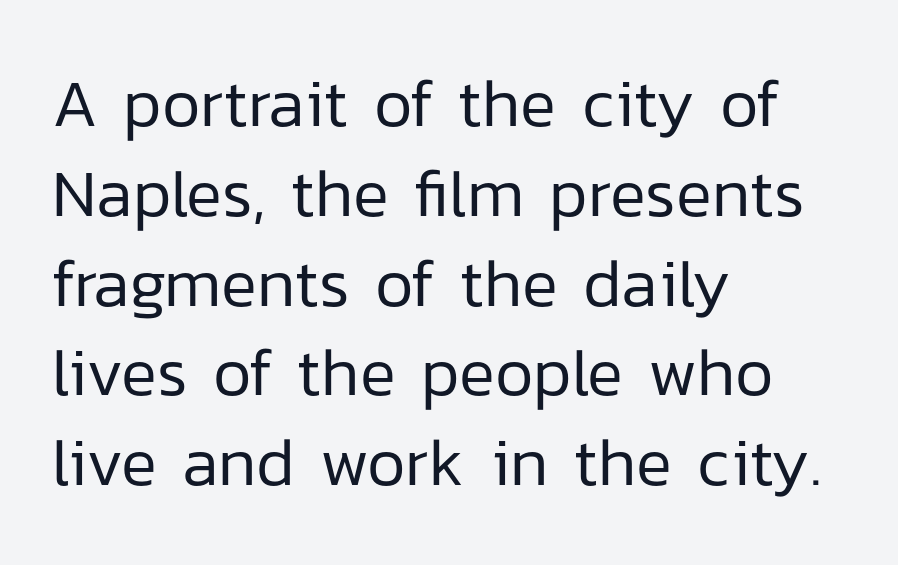
Upright lettering throughout. Is this a sans? Yes — the strokes have no serifs. A classic flush-left, rag-right setting is used for this passage. The gap between lines stays unmarked. The block of text has a typical density, with ordinary space between rows. Do the characters align in a grid? No, the font is proportional.
